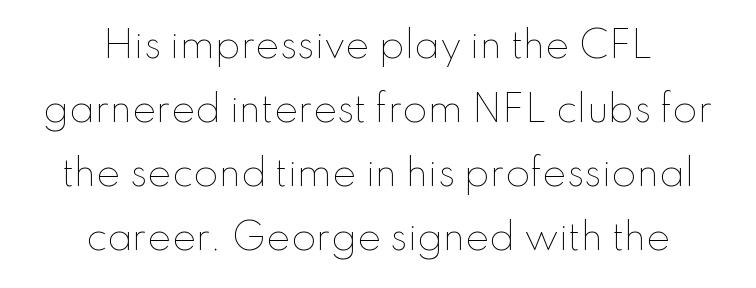
Bold? No — there's no thickening of the strokes. The string is rendered with underlining switched off. One-word summary of the alignment: center. Vertical strokes here are truly vertical. Tracking value appears to be zero — textbook default spacing. The rendering uses natural spacing where letterforms have individual widths.
